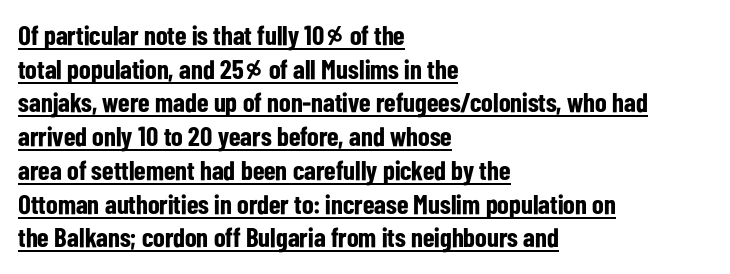
Decoration check: the copy is underlined. The specimen reads as upright at a glance. This sample uses plain, unmodified letter spacing. Reading down the column, the eye jumps a familiar distance to each next line. The rendering anchors every line to the left-hand side. The characters look thick and weighty, a clear bold.
